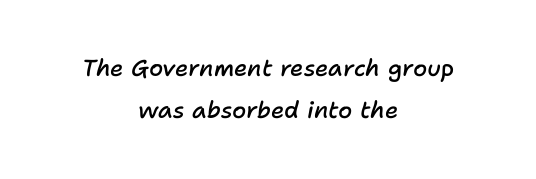
{"italic": "yes", "lean": "right", "slant_degrees": 11, "bold": "semi", "underline": "no", "align": "center", "line_spacing_ratio": 1.83, "letter_spacing": "normal", "letter_spacing_em": 0.0, "glyph_px": 23}
